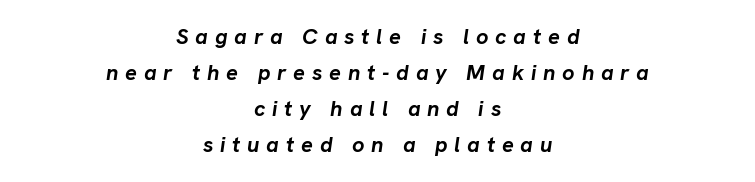
The image shows 22 px bold type, italic (leaning right); set centered, normal line spacing (1.64x), unusually wide letter spacing (+0.31 em), not underlined.
